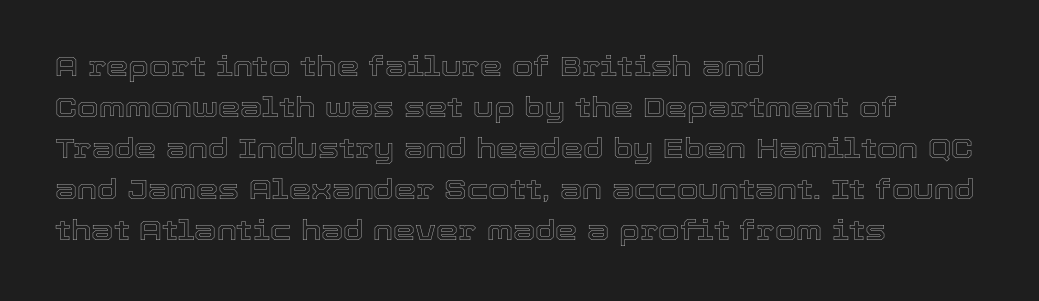
Q: Is the text italic (slanted)? A: No, it is upright.
Q: Is the text underlined? A: No.
Q: How is the paragraph aligned? A: Left-aligned.
Q: Is the spacing between letters normal or unusually wide? A: Normal.
Q: Is the spacing between lines tight, normal or loose? A: Normal.
Q: Width (condensed, normal, or wide)? A: Normal.
Q: x-height? A: Medium.
Q: Monospaced? A: No.
